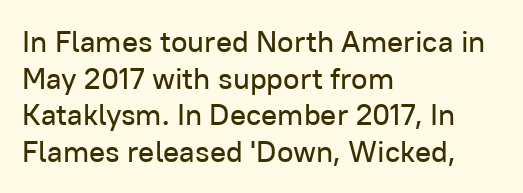
The image shows 30 px sans-serif type, upright; set left-aligned, line spacing 1.22x, normal letter spacing, not underlined; low stroke contrast and a medium x-height.
